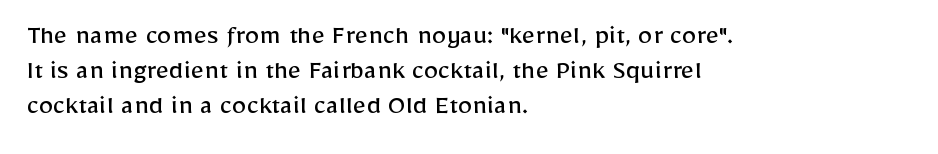
Q: Is the text bold? A: No.
Q: Is the text italic (slanted)? A: No, it is upright.
Q: Is the typeface a serif or a sans-serif typeface? A: Sans-serif.
Q: Is the text underlined? A: No.
Q: How is the paragraph aligned? A: Left-aligned.
Q: Is the spacing between letters normal or unusually wide? A: Normal.
Q: Width (condensed, normal, or wide)? A: Normal.
Q: Stroke contrast? A: Low.
Q: x-height? A: Medium.
Q: Monospaced? A: No.
